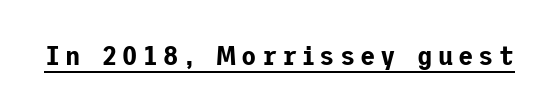
{"serif": "no", "italic": "no", "width": "normal", "stroke_contrast": "low", "x_height": "medium", "underline": "yes", "glyph_px": 28}
